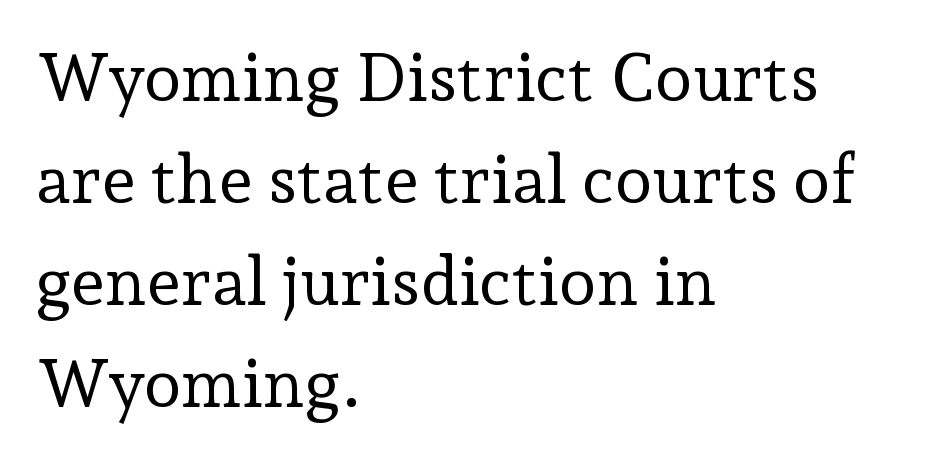
{"serif": "yes", "italic": "no", "bold": "no", "weight": "regular", "width": "normal", "stroke_contrast": "low", "x_height": "medium", "monospaced": "no", "underline": "no", "align": "left", "line_spacing": "normal", "line_spacing_ratio": 1.5, "letter_spacing": "normal", "letter_spacing_em": 0.0, "glyph_px": 68}
